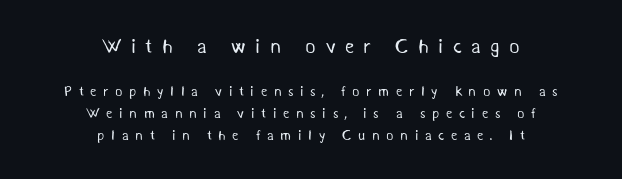
{"bold": "no", "underline": "no", "align": "center", "line_spacing": "normal", "line_spacing_ratio": 1.58, "letter_spacing": "wide", "letter_spacing_em": 0.47, "larger_block": "first", "size_ratio": 1.43, "glyph_px": 20}
